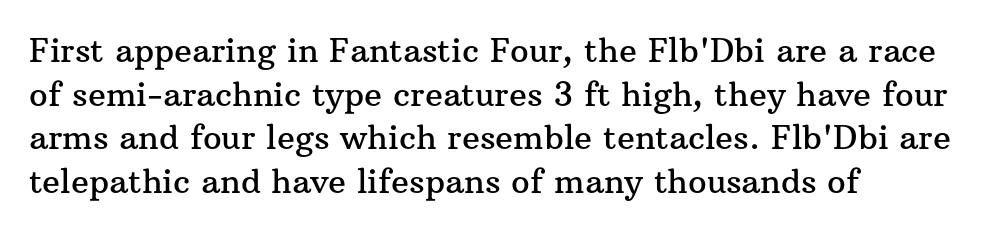
The image shows 33 px serif type, upright; set left-aligned, normal line spacing (1.32x), normal letter spacing, not underlined; medium stroke contrast and a medium x-height.
